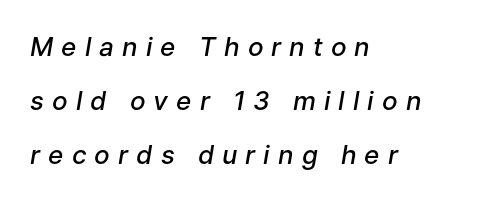
Underlining? Definitely not there. The face used here has a pronounced slope to its letters. The lines are spread far apart with generous leading. Typeset ragged right — the left edge is the straight one. Firm but not heavy-handed strokes: this text is semibold. This sample uses expanded letter spacing, leaving extra air between glyphs.
